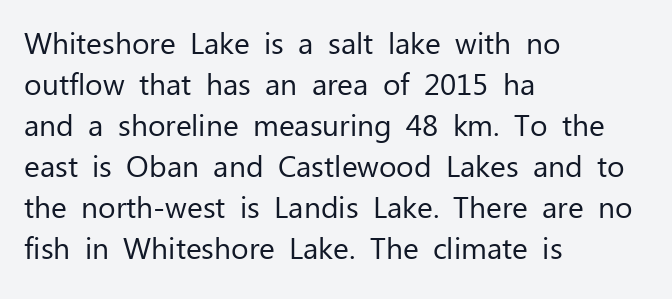
The image shows 30 px regular-weight sans-serif type, upright; set left-aligned, normal line spacing (1.37x), normal letter spacing, not underlined; low stroke contrast and a medium x-height.
